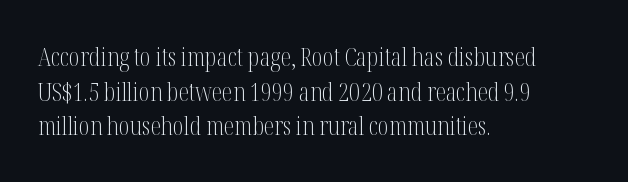
{"italic": "no", "bold": "no", "underline": "no", "align": "left", "line_spacing": "normal", "line_spacing_ratio": 1.33, "letter_spacing": "normal", "letter_spacing_em": 0.0, "glyph_px": 26}
